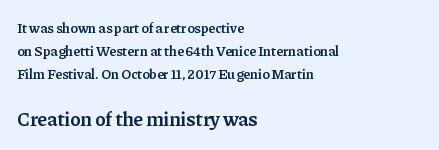
Q: Is the text bold? A: Semi-bold.
Q: Is the text italic (slanted)? A: No, it is upright.
Q: Is the text underlined? A: No.
Q: How is the paragraph aligned? A: Left-aligned.
Q: Is the spacing between letters normal or unusually wide? A: Normal.
Q: Is the spacing between lines tight, normal or loose? A: Normal.
Q: Which block of text is set in a larger size, the first (top) or the second (bottom)? A: The second (bottom) one.
